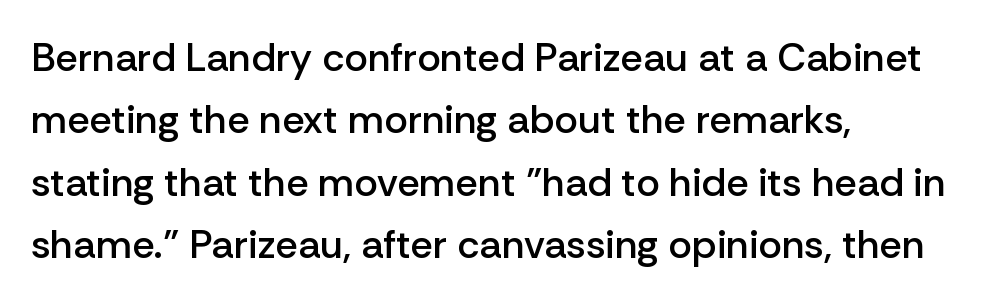
Do the characters align in a grid? No, the font is proportional. Serifs: no, the terminals of the letterforms are clean. As a designer I'd log this as weight 600, semibold. Every stem runs plumb, perpendicular to the baseline.
